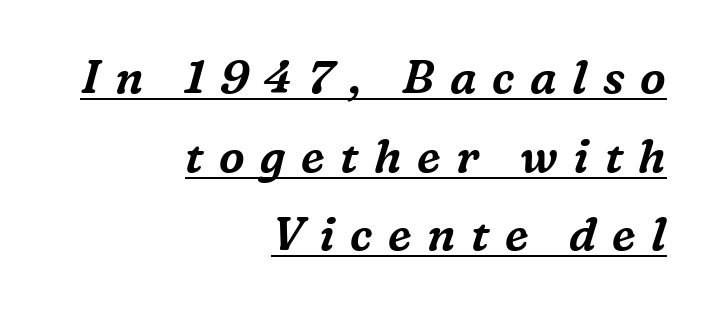
{"serif": "yes", "italic": "yes", "lean": "right", "slant_degrees": 16, "width": "normal", "stroke_contrast": "medium", "x_height": "medium", "monospaced": "no", "underline": "yes", "align": "right", "line_spacing_ratio": 1.71, "letter_spacing": "wide", "letter_spacing_em": 0.34, "glyph_px": 46}
